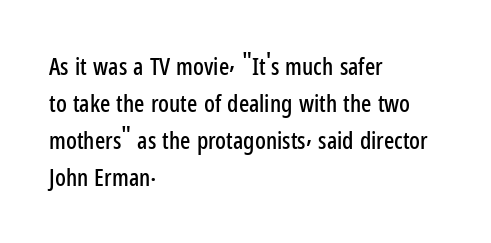
The image shows 24 px text type, upright; set left-aligned, normal line spacing (1.54x), normal letter spacing, not underlined.
